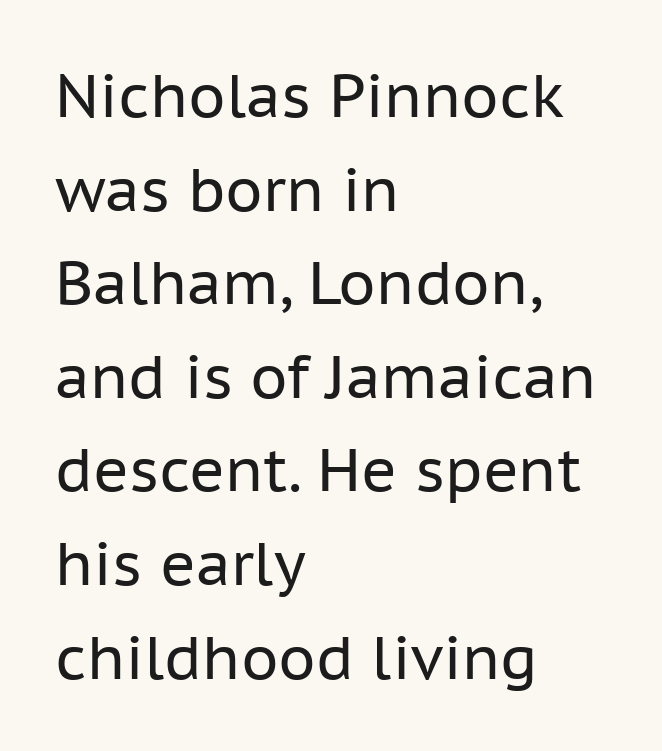
Q: Is the text bold? A: No.
Q: Is the text italic (slanted)? A: No, it is upright.
Q: Is the typeface a serif or a sans-serif typeface? A: Sans-serif.
Q: Is the text underlined? A: No.
Q: How is the paragraph aligned? A: Left-aligned.
Q: Is the spacing between letters normal or unusually wide? A: Normal.
Q: Is the spacing between lines tight, normal or loose? A: Normal.
Q: Width (condensed, normal, or wide)? A: Normal.
Q: Stroke contrast? A: Low.
Q: x-height? A: Medium.
Q: Monospaced? A: No.
